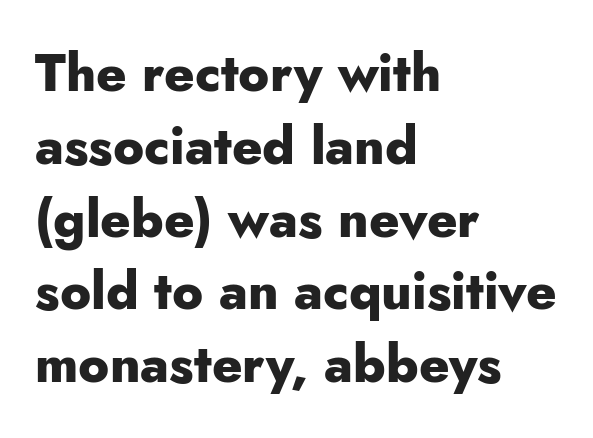
How would I describe the line gaps? Plain and ordinary. Between one letter and the next there's only the usual sliver of space. The rag falls on the right side of this text block. Look at the stroke-to-counter ratio: heavy, a bold.
